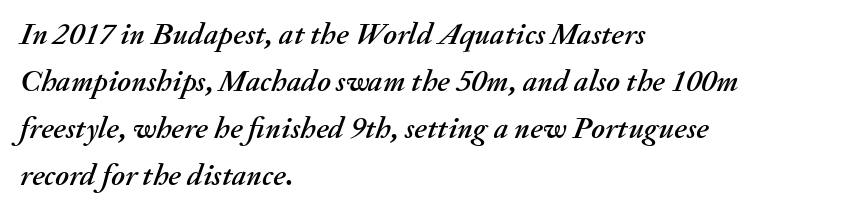
Q: Is the text italic (slanted)? A: Yes, it leans right by about 20 degrees.
Q: Is the text underlined? A: No.
Q: How is the paragraph aligned? A: Left-aligned.
Q: Is the spacing between letters normal or unusually wide? A: Normal.
Q: Is the spacing between lines tight, normal or loose? A: Normal.
Q: Width (condensed, normal, or wide)? A: Normal.
Q: Stroke contrast? A: Medium.
Q: x-height? A: Small.
Q: Monospaced? A: No.
